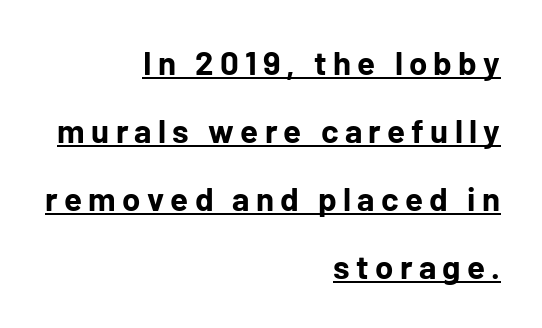
Strong, thick strokes mark this as bold type. Underline: present. Baseline-to-baseline distance is far greater than the letter height. A roman cut, with each character standing at attention.
